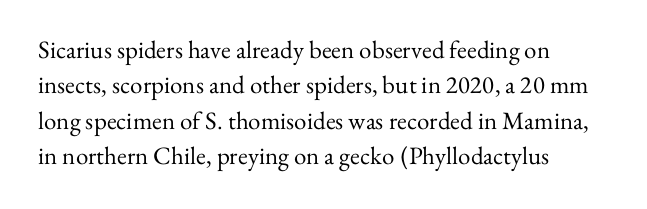
Q: Is the text bold? A: No.
Q: Is the text italic (slanted)? A: No, it is upright.
Q: Is the text underlined? A: No.
Q: How is the paragraph aligned? A: Left-aligned.
Q: Is the spacing between letters normal or unusually wide? A: Normal.
Q: Is the spacing between lines tight, normal or loose? A: Normal.
